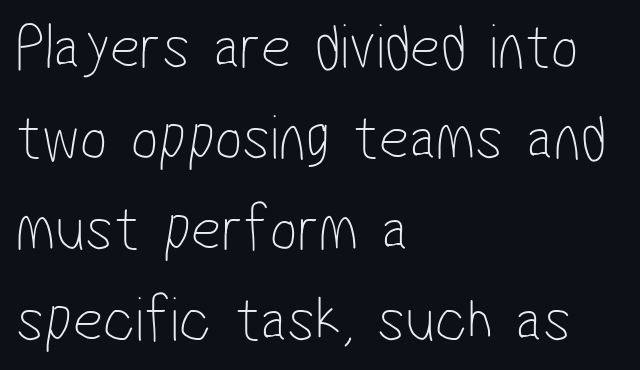
{"serif": "no", "bold": "no", "weight": "thin", "width": "condensed", "stroke_contrast": "low", "x_height": "medium", "monospaced": "no", "underline": "no", "align": "left", "line_spacing": "normal", "line_spacing_ratio": 1.4, "letter_spacing": "normal", "letter_spacing_em": 0.0, "glyph_px": 65}
